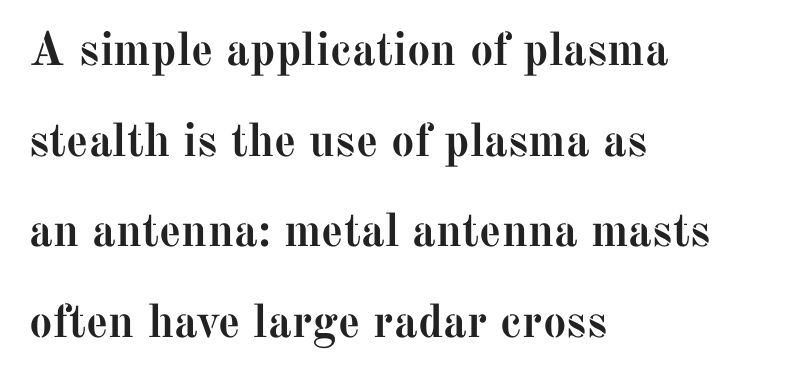
The image shows 47 px semibold serif type, upright; set left-aligned, loose line spacing (1.93x), normal letter spacing, not underlined; medium stroke contrast and a medium x-height.
